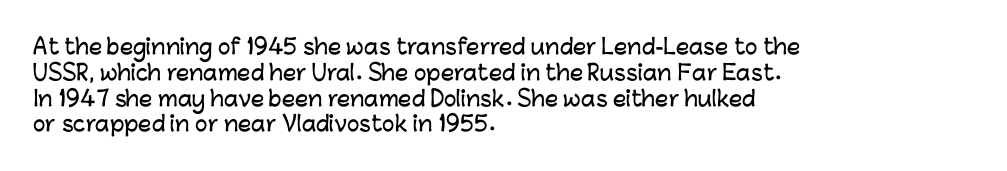
The image shows 21 px text type, upright; set left-aligned, line spacing 1.23x, normal letter spacing, not underlined.
